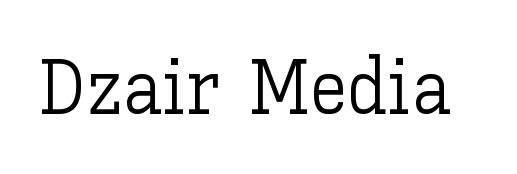
Letter spacing: default. Designer's note — italics off, roman on. The typeface has the unassuming heft of standard copy or less. The passage shown is not underscored anywhere. You could not count columns in this text — the font is proportionally spaced.
